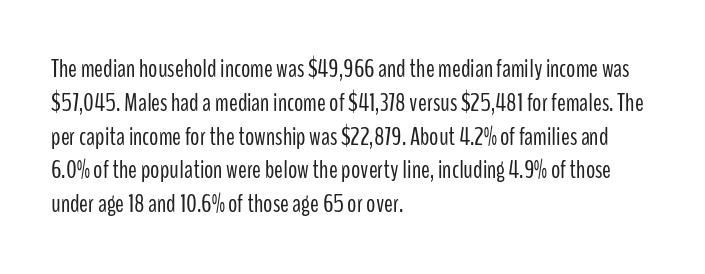
Q: Is the text bold? A: No.
Q: Is the text italic (slanted)? A: No, it is upright.
Q: Is the text underlined? A: No.
Q: How is the paragraph aligned? A: Left-aligned.
Q: Is the spacing between letters normal or unusually wide? A: Normal.
Q: Is the spacing between lines tight, normal or loose? A: Normal.
